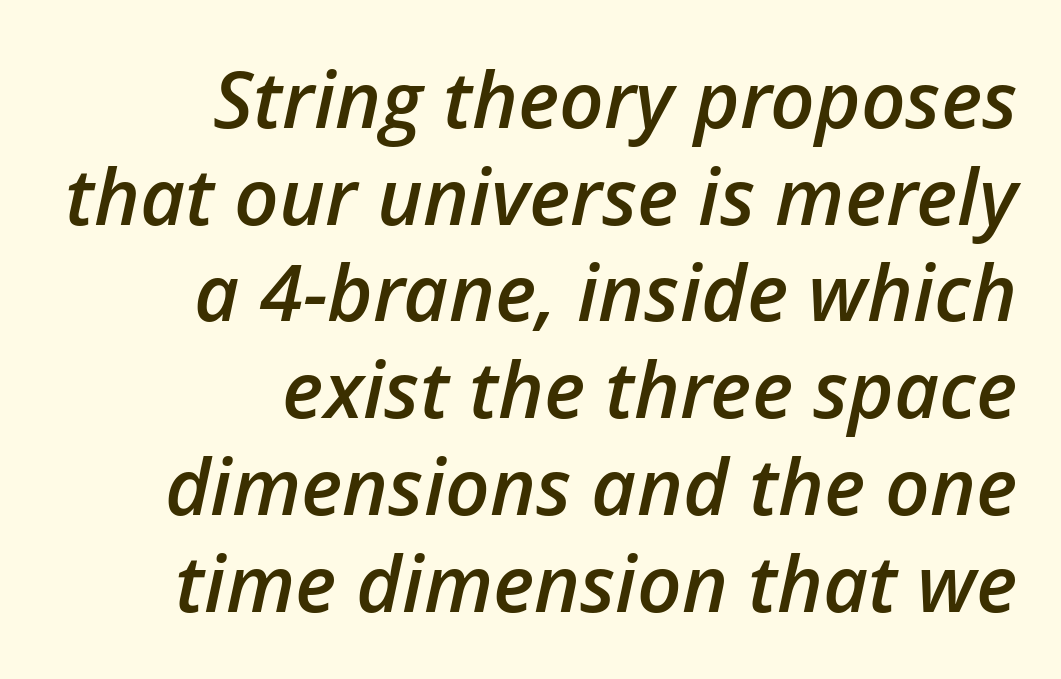
Q: Is the text bold? A: Semi-bold.
Q: Is the text italic (slanted)? A: Yes, it leans right by about 12 degrees.
Q: Is the text underlined? A: No.
Q: How is the paragraph aligned? A: Right-aligned.
Q: Is the spacing between letters normal or unusually wide? A: Normal.
Q: Width (condensed, normal, or wide)? A: Normal.
Q: Stroke contrast? A: Low.
Q: x-height? A: Medium.
Q: Monospaced? A: No.
